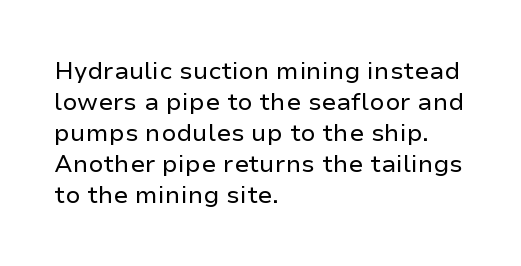
The image shows 24 px text type, upright; set left-aligned, normal line spacing (1.29x), normal letter spacing, not underlined.
